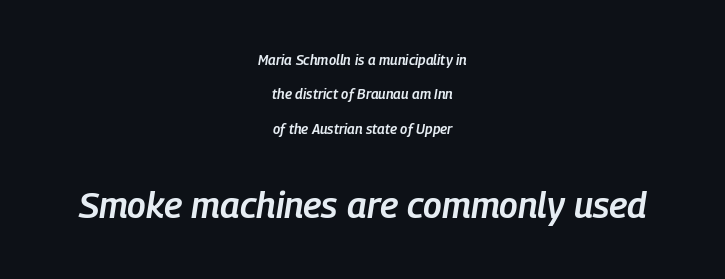
The image shows 36 px semibold, condensed type, italic (leaning right); set centered, loose line spacing (2.46x), normal letter spacing, not underlined; the second (bottom) block is 2.57x larger; low stroke contrast and a medium x-height.
